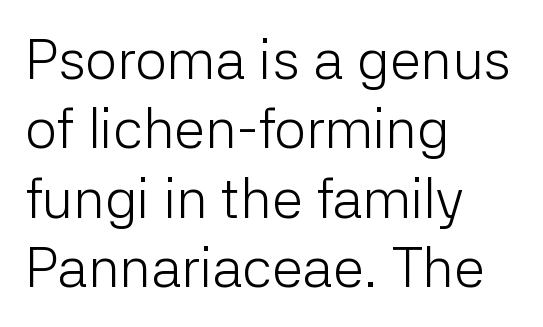
Q: Is the text bold? A: No.
Q: Is the text italic (slanted)? A: No, it is upright.
Q: Is the typeface a serif or a sans-serif typeface? A: Sans-serif.
Q: Is the text underlined? A: No.
Q: How is the paragraph aligned? A: Left-aligned.
Q: Is the spacing between letters normal or unusually wide? A: Normal.
Q: Width (condensed, normal, or wide)? A: Normal.
Q: Stroke contrast? A: Low.
Q: x-height? A: Medium.
Q: Monospaced? A: No.
